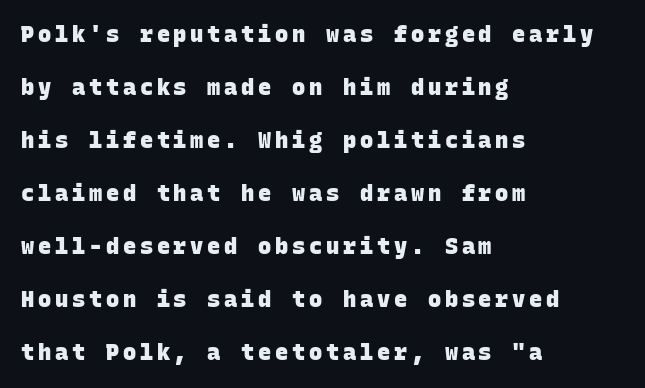
{"bold": "yes", "underline": "no", "align": "left", "line_spacing": "loose", "line_spacing_ratio": 2.41, "glyph_px": 22}
